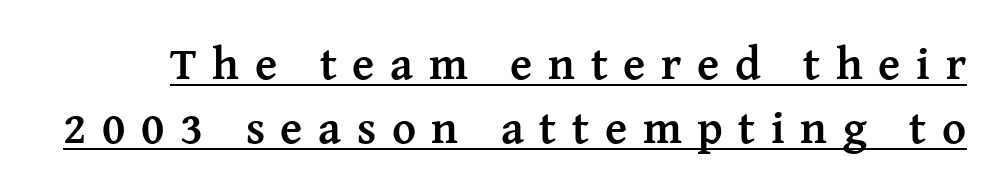
The image shows 46 px semibold serif type, upright; set normal line spacing (1.39x), unusually wide letter spacing (+0.34 em), underlined; medium stroke contrast and a medium x-height.
